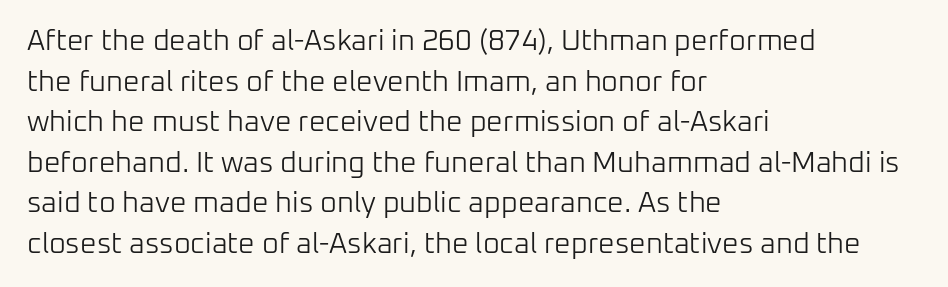
The image shows 29 px light sans-serif type, upright; set left-aligned, normal line spacing (1.4x), normal letter spacing, not underlined; low stroke contrast and a medium x-height.
